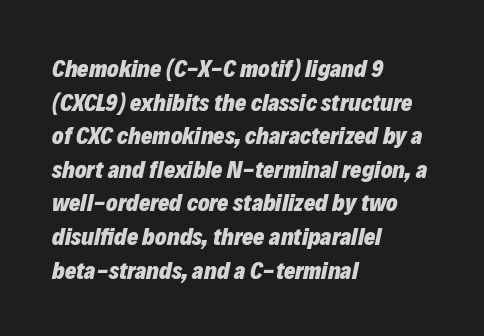
{"italic": "yes", "lean": "right", "slant_degrees": 12, "bold": "yes", "underline": "no", "align": "left", "line_spacing": "normal", "line_spacing_ratio": 1.4, "letter_spacing": "normal", "letter_spacing_em": 0.0, "glyph_px": 24}
